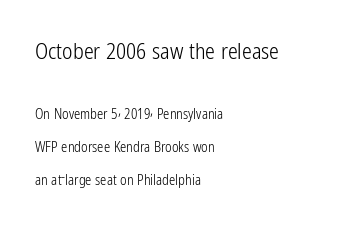
{"italic": "no", "bold": "no", "underline": "no", "align": "left", "line_spacing": "loose", "line_spacing_ratio": 2.34, "letter_spacing": "normal", "letter_spacing_em": 0.0, "larger_block": "first", "size_ratio": 1.57, "glyph_px": 22}
